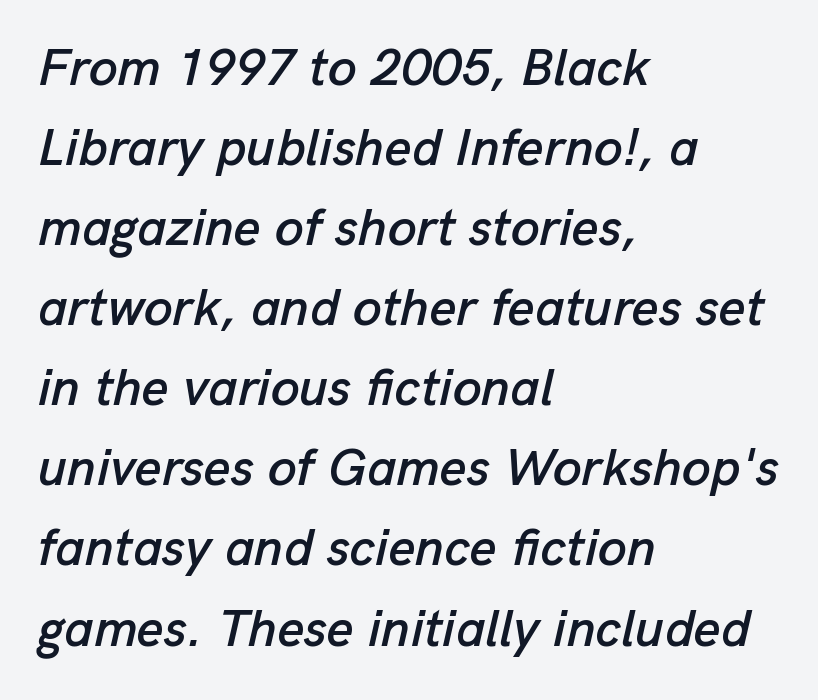
Q: Is the text italic (slanted)? A: Yes, it leans right by about 13 degrees.
Q: Is the text underlined? A: No.
Q: How is the paragraph aligned? A: Left-aligned.
Q: Is the spacing between letters normal or unusually wide? A: Normal.
Q: Is the spacing between lines tight, normal or loose? A: Normal.
Q: Width (condensed, normal, or wide)? A: Normal.
Q: Stroke contrast? A: Low.
Q: x-height? A: Medium.
Q: Monospaced? A: No.
